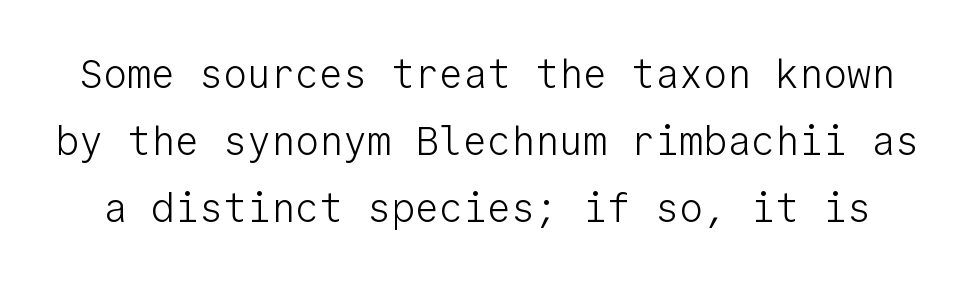
The face used here is monospaced, like something from a code editor. Quick note: underline off. Here the glyphs are tracked normally, forming tight word shapes. Evenly set lines give the paragraph a standard silhouette. Caption: face not bold, strokes unweighted. Posture: upright roman.
